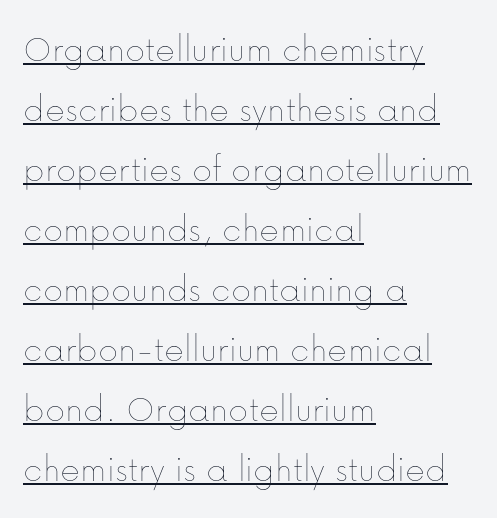
{"italic": "no", "bold": "no", "weight": "thin", "width": "normal", "stroke_contrast": "low", "x_height": "medium", "monospaced": "no", "underline": "yes", "align": "left", "line_spacing": "normal", "line_spacing_ratio": 1.58, "letter_spacing": "normal", "letter_spacing_em": 0.0, "glyph_px": 38}
